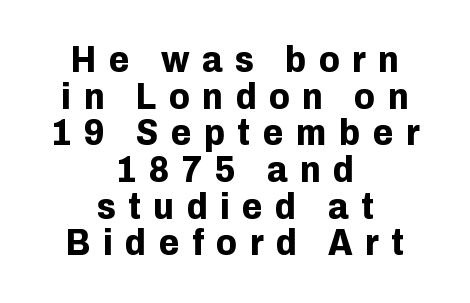
The image shows 37 px bold sans-serif type, upright; set centered, tight line spacing (0.99x), unusually wide letter spacing (+0.34 em), not underlined; low stroke contrast and a medium x-height.
